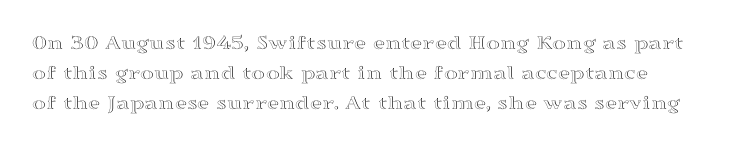
{"italic": "no", "underline": "no", "line_spacing": "normal", "line_spacing_ratio": 1.42, "letter_spacing": "normal", "letter_spacing_em": 0.0, "glyph_px": 21}
